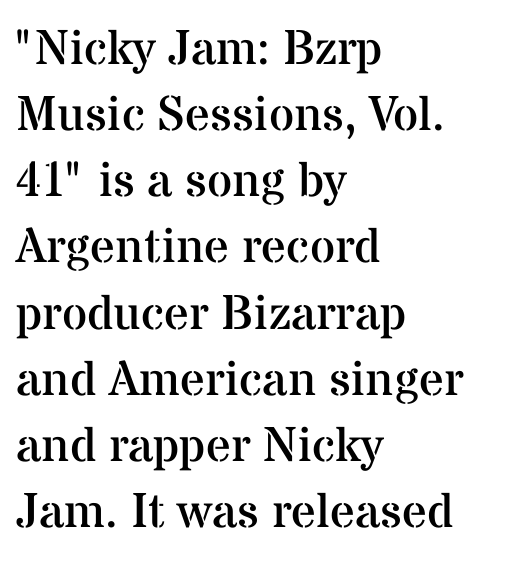
The image shows 49 px regular-weight serif type, upright; set left-aligned, normal line spacing (1.35x), normal letter spacing, not underlined; medium stroke contrast and a medium x-height.
